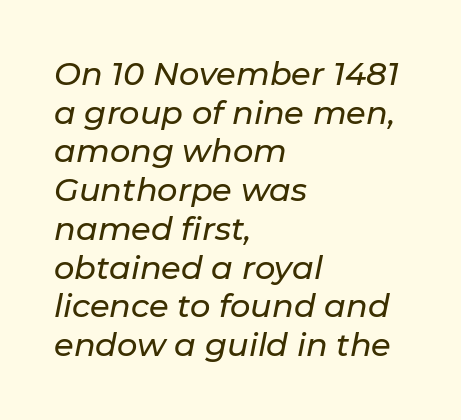
Q: Is the text italic (slanted)? A: Yes, it leans right by about 11 degrees.
Q: Is the text underlined? A: No.
Q: How is the paragraph aligned? A: Left-aligned.
Q: Is the spacing between letters normal or unusually wide? A: Normal.
Q: Width (condensed, normal, or wide)? A: Normal.
Q: Stroke contrast? A: Low.
Q: x-height? A: Medium.
Q: Monospaced? A: No.
